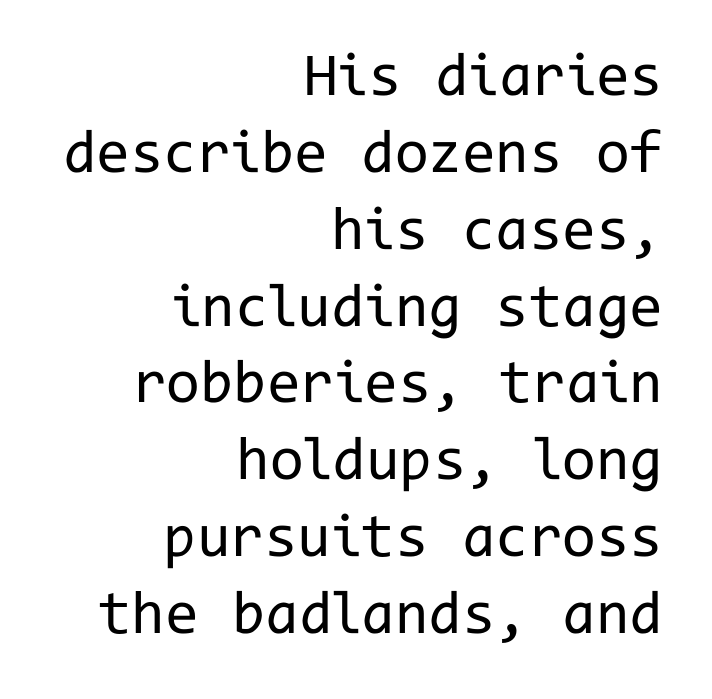
Looks like terminal output: every glyph gets an equal slot. The face used here is rendered with its standard letterfit. Teacher's note: observe the even right margin — that is flush-right alignment. Reading down the column, the eye jumps a familiar distance to each next line. Stems here are at most as thick as an everyday book face.
